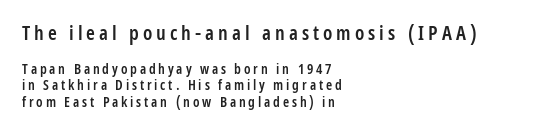
Q: Is the text bold? A: Semi-bold.
Q: Is the text italic (slanted)? A: No, it is upright.
Q: Is the text underlined? A: No.
Q: How is the paragraph aligned? A: Left-aligned.
Q: Is the spacing between letters normal or unusually wide? A: Unusually wide.
Q: Which block of text is set in a larger size, the first (top) or the second (bottom)? A: The first (top) one.
